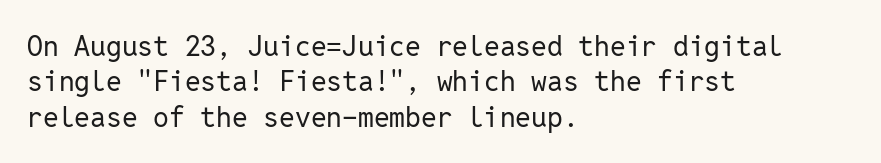
Nobody touched the tracking dial on this one. Alignment: flush left. The strokes are not fattened; the text isn't bold. The strip under each line holds only bare page. No italicization has been applied; the sample stays upright. Nothing sits at the stroke ends, so this counts as sans-serif.
